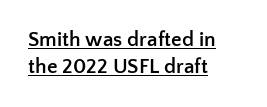
The image shows 21 px bold type, upright; set left-aligned, normal line spacing (1.27x), normal letter spacing, underlined.
